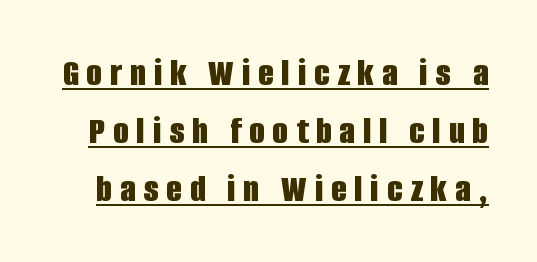
{"serif": "no", "italic": "no", "bold": "yes", "weight": "bold", "width": "condensed", "stroke_contrast": "low", "x_height": "large", "monospaced": "no", "underline": "yes", "line_spacing": "normal", "line_spacing_ratio": 1.45, "letter_spacing": "wide", "letter_spacing_em": 0.2, "glyph_px": 40}
